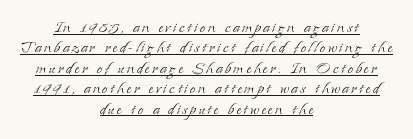
The image shows 20 px text type; set centered, tight line spacing (1.02x), underlined.
